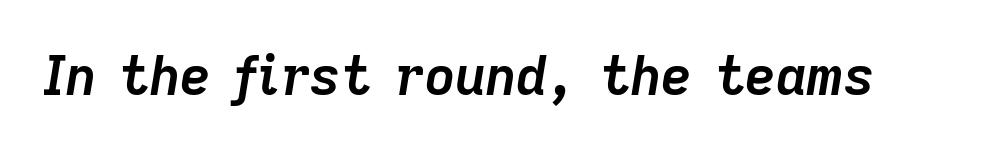
{"italic": "yes", "lean": "right", "slant_degrees": 9, "bold": "yes", "weight": "semibold", "width": "normal", "stroke_contrast": "low", "x_height": "medium", "monospaced": "no", "underline": "no", "letter_spacing": "normal", "letter_spacing_em": 0.0, "glyph_px": 53}
